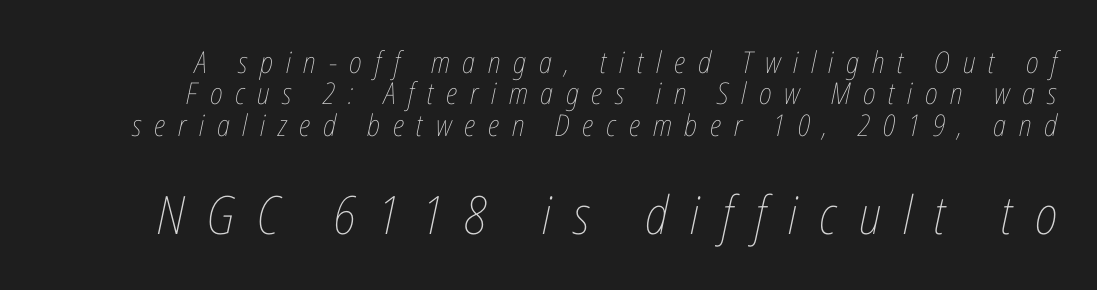
The image shows 53 px thin, condensed type, italic (leaning right); set tight line spacing (1.05x), unusually wide letter spacing (+0.42 em), not underlined; the second (bottom) block is 1.77x larger; low stroke contrast and a medium x-height.
